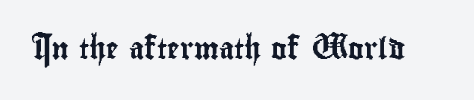
The image shows 21 px text type, upright; set normal letter spacing, not underlined.
